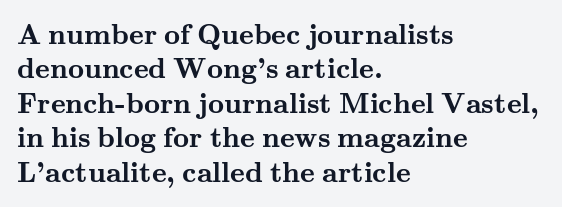
The image shows 28 px semibold, wide serif type, upright; set left-aligned, line spacing 1.23x, normal letter spacing, not underlined; medium stroke contrast and a small x-height.
